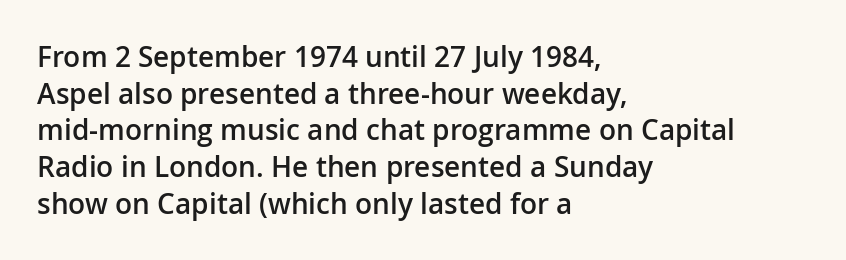
{"serif": "no", "italic": "no", "bold": "semi", "weight": "semibold", "width": "normal", "stroke_contrast": "low", "x_height": "medium", "monospaced": "no", "underline": "no", "align": "left", "line_spacing": "normal", "line_spacing_ratio": 1.31, "letter_spacing": "normal", "letter_spacing_em": 0.0, "glyph_px": 28}
